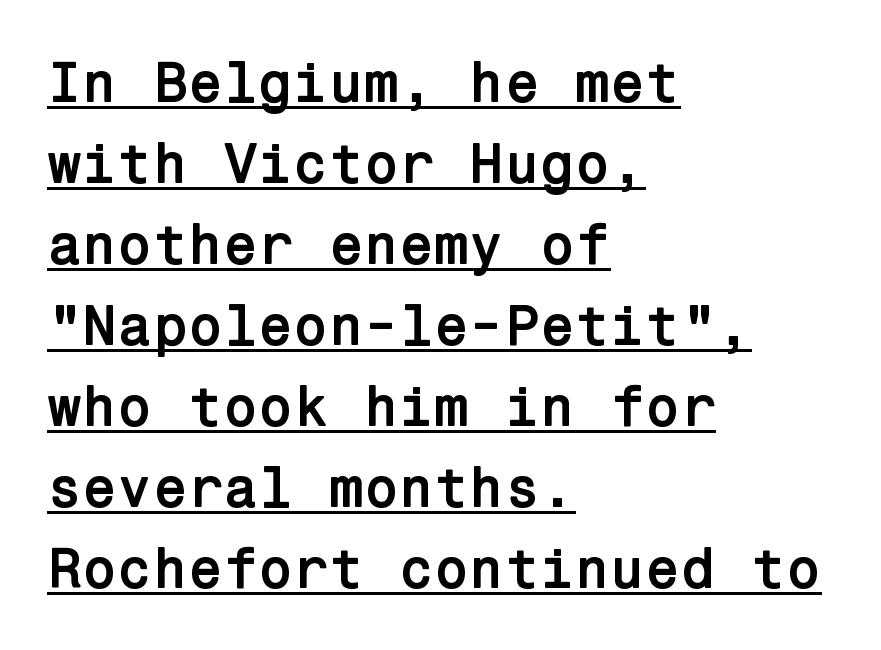
Q: Is the text bold? A: Yes.
Q: Is the text italic (slanted)? A: No, it is upright.
Q: Is the typeface a serif or a sans-serif typeface? A: Sans-serif.
Q: Is the text underlined? A: Yes.
Q: How is the paragraph aligned? A: Left-aligned.
Q: Is the spacing between letters normal or unusually wide? A: Normal.
Q: Is the spacing between lines tight, normal or loose? A: Normal.
Q: Width (condensed, normal, or wide)? A: Normal.
Q: Stroke contrast? A: Low.
Q: x-height? A: Medium.
